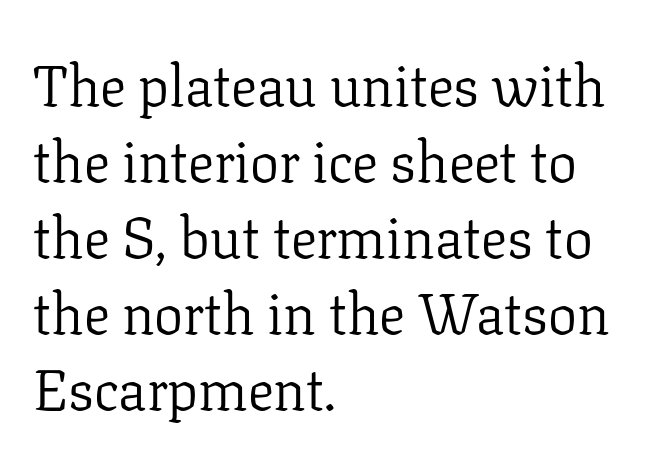
{"serif": "yes", "italic": "no", "bold": "no", "weight": "light", "width": "normal", "stroke_contrast": "low", "x_height": "medium", "monospaced": "no", "underline": "no", "align": "left", "line_spacing": "normal", "line_spacing_ratio": 1.31, "letter_spacing": "normal", "letter_spacing_em": 0.0, "glyph_px": 58}
